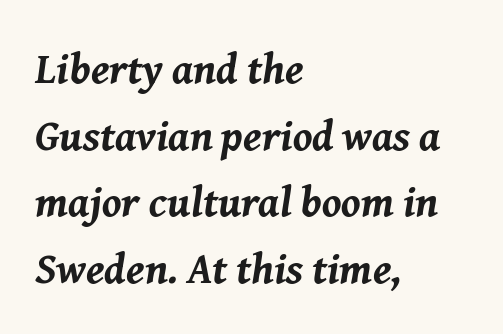
{"italic": "yes", "lean": "right", "slant_degrees": 8, "bold": "yes", "weight": "bold", "width": "normal", "stroke_contrast": "medium", "x_height": "medium", "monospaced": "no", "underline": "no", "align": "left", "line_spacing": "normal", "line_spacing_ratio": 1.55, "letter_spacing": "normal", "letter_spacing_em": 0.0, "glyph_px": 43}
